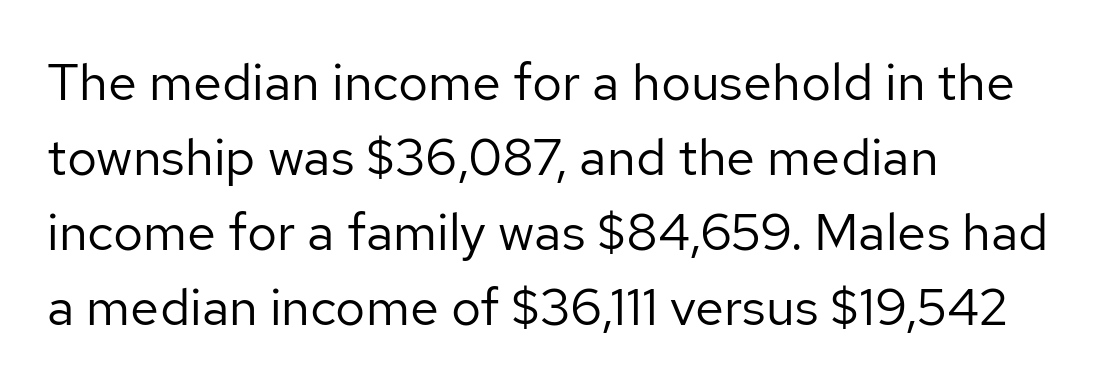
The image shows 52 px regular-weight sans-serif type, upright; set left-aligned, normal line spacing (1.44x), normal letter spacing, not underlined; low stroke contrast and a medium x-height.
